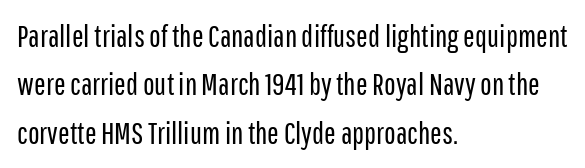
The passage shown is not underscored anywhere. Between one letter and the next there's only the usual sliver of space. Do the characters align in a grid? No, the font is proportional. This is the regular roman posture of the typeface. The letterforms sit at book weight or below. Where is the straight margin? On the left.
